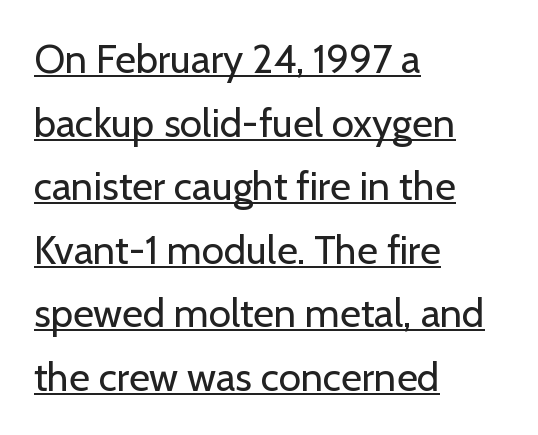
{"serif": "no", "italic": "no", "bold": "no", "weight": "regular", "width": "normal", "stroke_contrast": "low", "x_height": "medium", "monospaced": "no", "underline": "yes", "align": "left", "line_spacing": "normal", "line_spacing_ratio": 1.59, "letter_spacing": "normal", "letter_spacing_em": 0.0, "glyph_px": 40}
